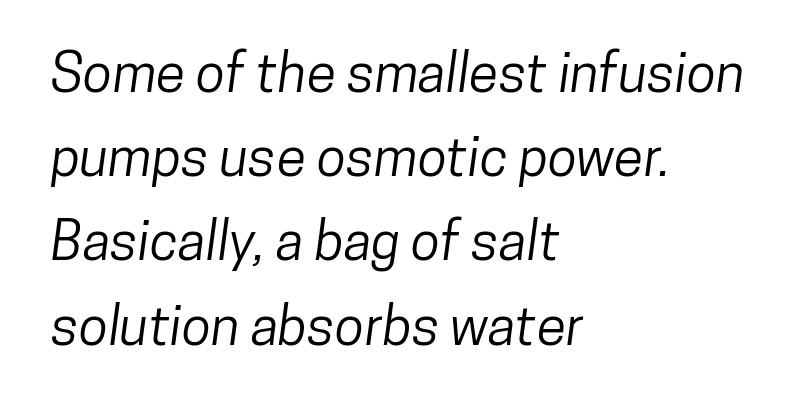
Q: Is the typeface a serif or a sans-serif typeface? A: Sans-serif.
Q: Is the text underlined? A: No.
Q: How is the paragraph aligned? A: Left-aligned.
Q: Is the spacing between letters normal or unusually wide? A: Normal.
Q: Is the spacing between lines tight, normal or loose? A: Normal.
Q: Width (condensed, normal, or wide)? A: Condensed.
Q: Stroke contrast? A: Low.
Q: x-height? A: Medium.
Q: Monospaced? A: No.
